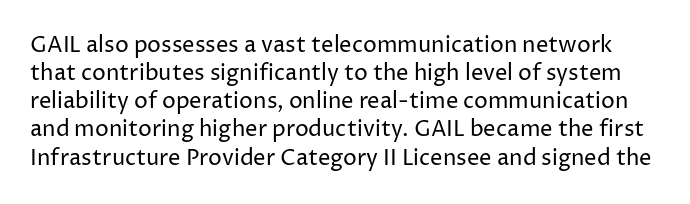
Q: Is the text bold? A: No.
Q: Is the text italic (slanted)? A: No, it is upright.
Q: Is the text underlined? A: No.
Q: Is the spacing between letters normal or unusually wide? A: Normal.
Q: Is the spacing between lines tight, normal or loose? A: Normal.
